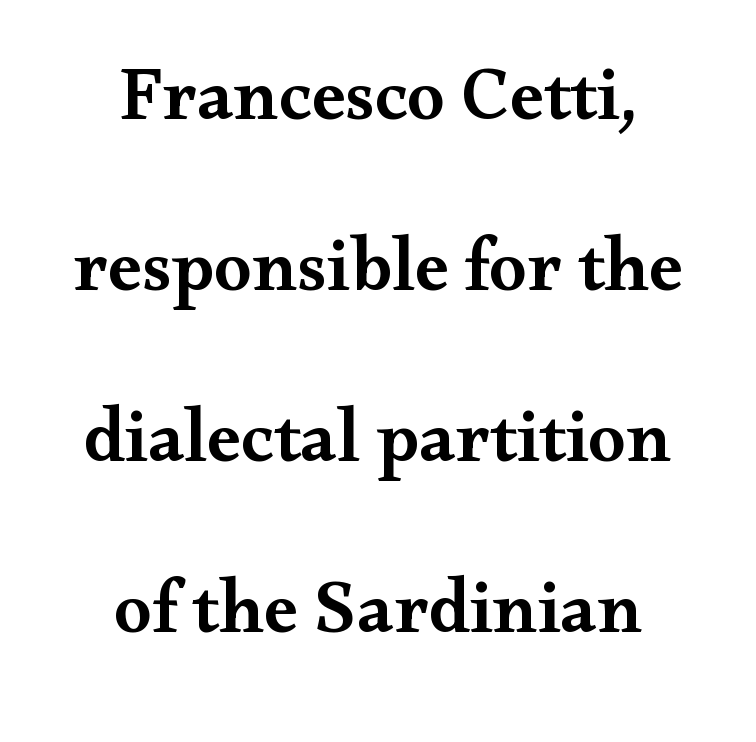
{"serif": "yes", "italic": "no", "bold": "semi", "weight": "semibold", "width": "wide", "stroke_contrast": "medium", "x_height": "small", "monospaced": "no", "underline": "no", "align": "center", "line_spacing": "loose", "line_spacing_ratio": 2.25, "letter_spacing": "normal", "letter_spacing_em": 0.0, "glyph_px": 76}
